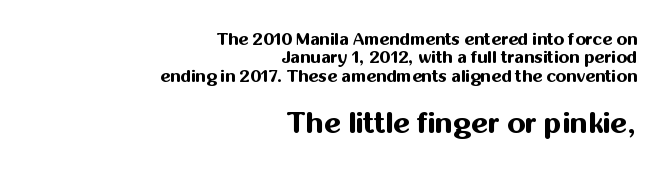
The image shows 29 px bold sans-serif type, upright; set right-aligned, tight line spacing (1.08x), normal letter spacing, not underlined; the second (bottom) block is 1.71x larger; medium stroke contrast and a medium x-height.
